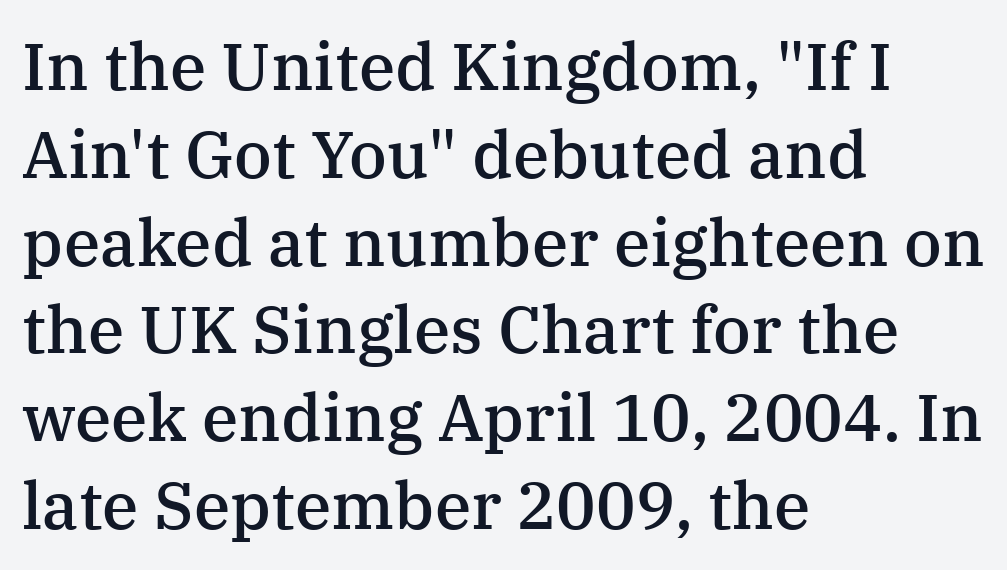
Regarding serifs, this sample has them. The lettering stays uniformly vertical, giving the passage a roman look. This rendering features lettering with no underline. The letterforms sit shoulder to shoulder at normal distance.
